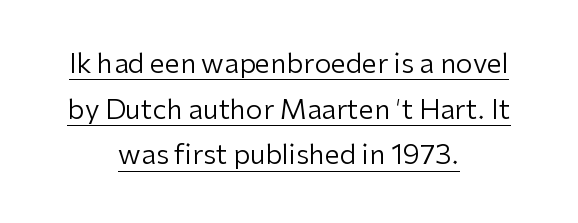
This is not heavy type; no bold has been used. Rendered with straight, roman letterforms. Glance below the letters and you will spot a drawn line. In terms of letterspacing, this is plain default setting. These lines are centered, leaving both edges ragged. How would I describe the line gaps? Plain and ordinary.
